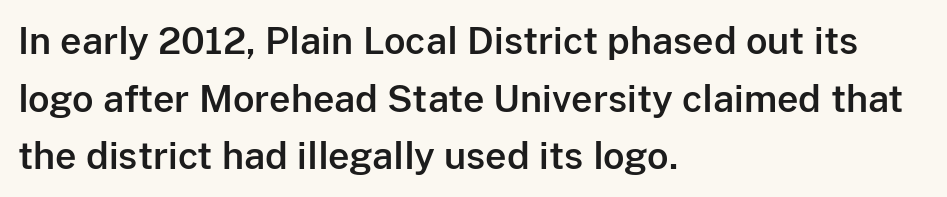
{"serif": "no", "italic": "no", "width": "normal", "stroke_contrast": "low", "x_height": "medium", "monospaced": "no", "underline": "no", "align": "left", "line_spacing": "normal", "line_spacing_ratio": 1.56, "letter_spacing": "normal", "letter_spacing_em": 0.0, "glyph_px": 37}
